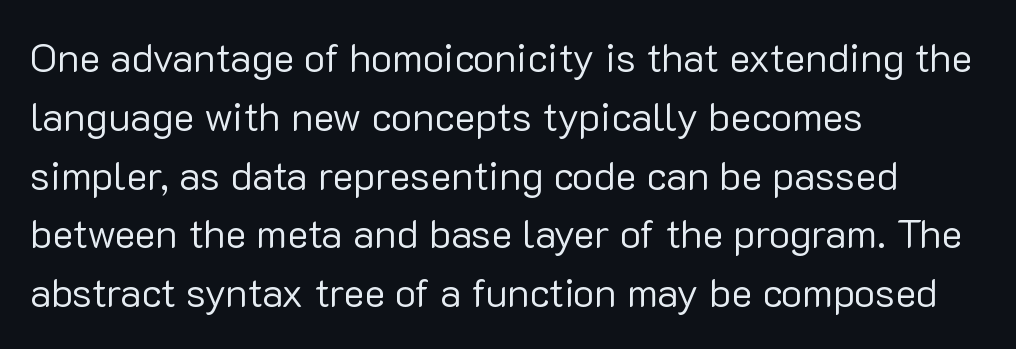
The designer left line spacing at the default. Beneath every word, the page is bare. Stems here are at most as thick as an everyday book face. Spacing verdict: proportional, widths tailored to each character.
